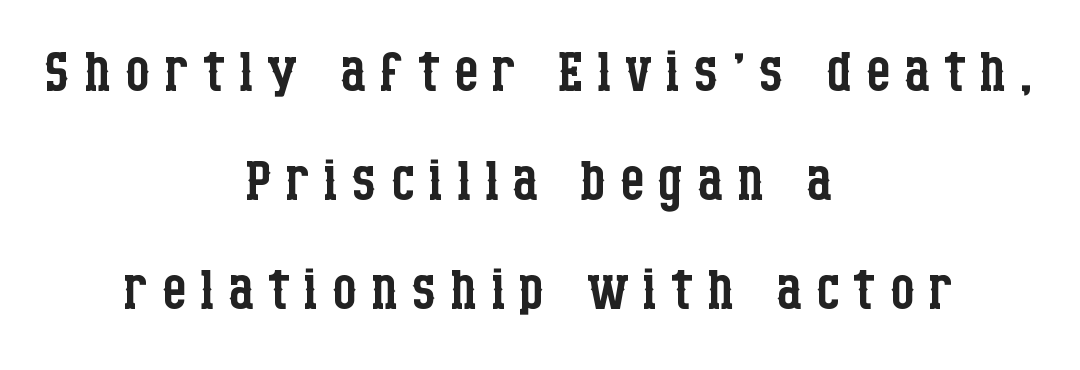
Type style note: has serifs. Notice how the passage keeps no hard edge, just a central spine. The letterforms sit at book weight or below. Each letter keeps its own natural width here, so spacing adapts to shape.
